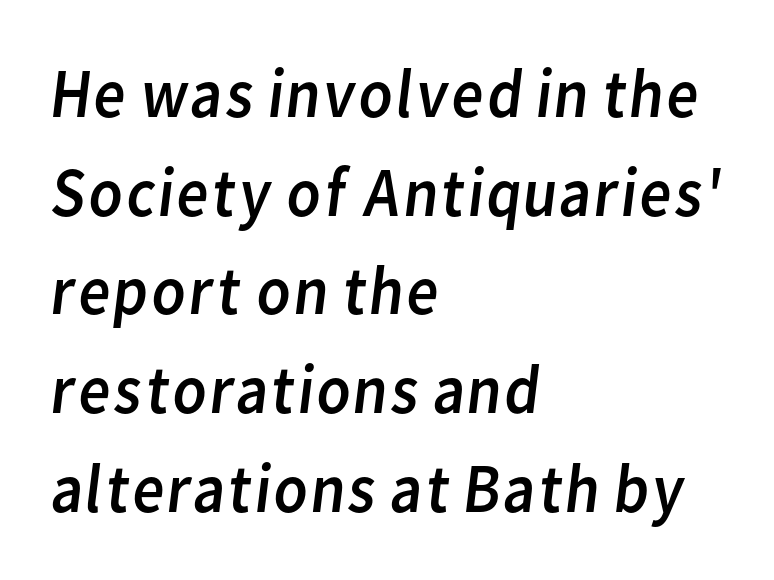
{"serif": "no", "bold": "no", "weight": "regular", "width": "normal", "stroke_contrast": "low", "x_height": "medium", "monospaced": "no", "underline": "no", "align": "left", "line_spacing": "normal", "line_spacing_ratio": 1.41, "letter_spacing": "normal", "letter_spacing_em": 0.0, "glyph_px": 70}
